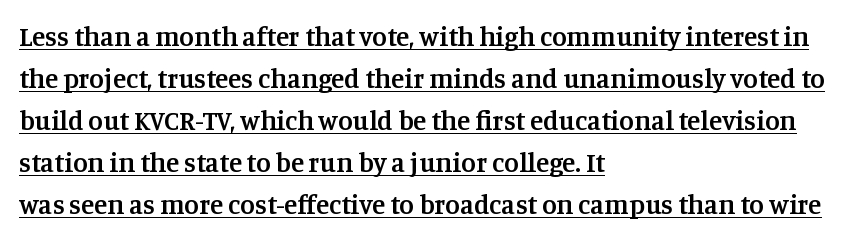
The image shows 27 px text type, upright; set left-aligned, normal line spacing (1.56x), normal letter spacing, underlined.
